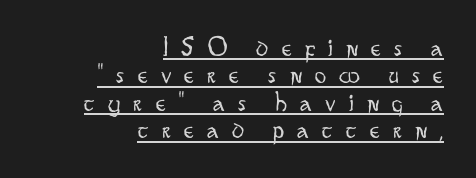
The image shows 28 px light, condensed sans-serif type, upright; set right-aligned, tight line spacing (0.98x), unusually wide letter spacing (+0.48 em), underlined; low stroke contrast and a small x-height.
